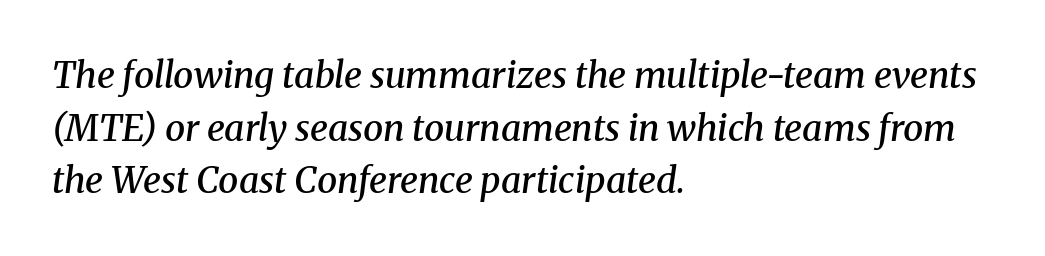
The image shows 36 px semibold serif type, italic (leaning right); set left-aligned, normal line spacing (1.46x), normal letter spacing, not underlined; medium stroke contrast and a medium x-height.
